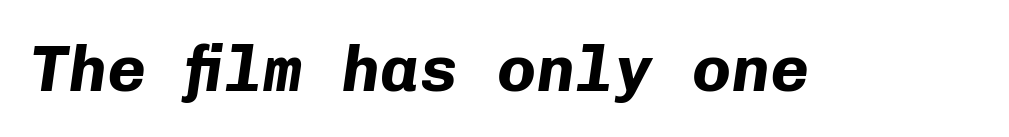
{"italic": "yes", "lean": "right", "slant_degrees": 8, "bold": "yes", "weight": "bold", "width": "normal", "stroke_contrast": "low", "x_height": "medium", "monospaced": "yes", "underline": "no", "letter_spacing": "normal", "letter_spacing_em": 0.0, "glyph_px": 65}
